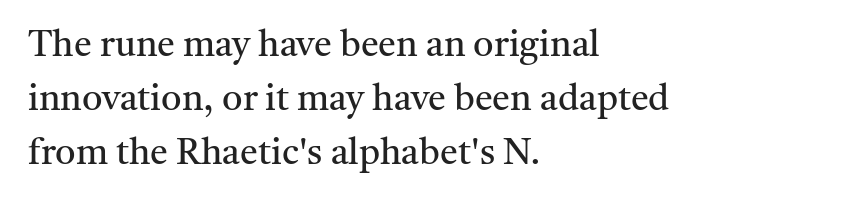
Heft: none added — not bold. Each letter keeps its own natural width here, so spacing adapts to shape. A typesetter would call this zero additional tracking. In CSS terms this would be text-align: left.
